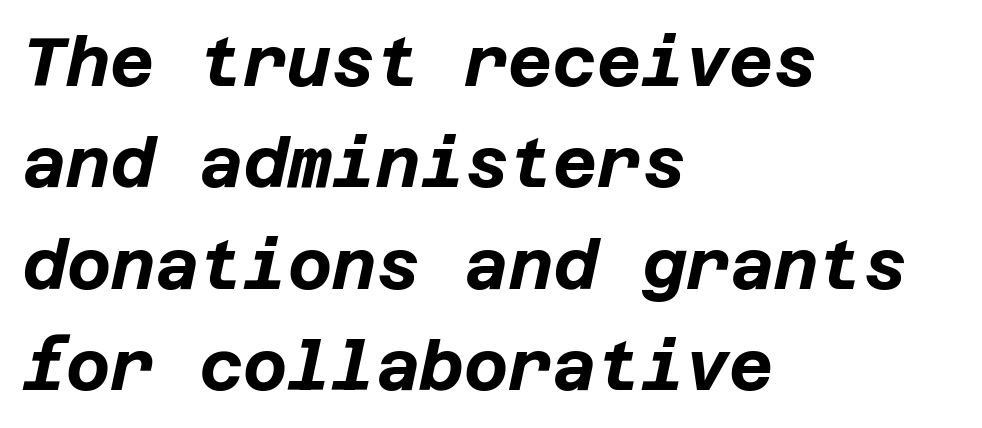
The image shows 68 px bold type, italic (leaning right); set left-aligned, normal line spacing (1.49x), normal letter spacing, not underlined; low stroke contrast and a large x-height.
